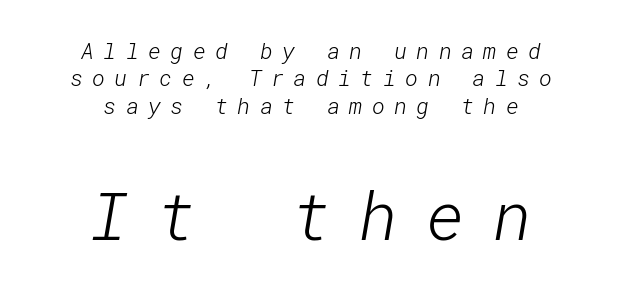
The image shows 66 px light sans-serif type; set centered, line spacing 1.24x, unusually wide letter spacing (+0.43 em), not underlined; the second (bottom) block is 3.0x larger; low stroke contrast and a medium x-height.
